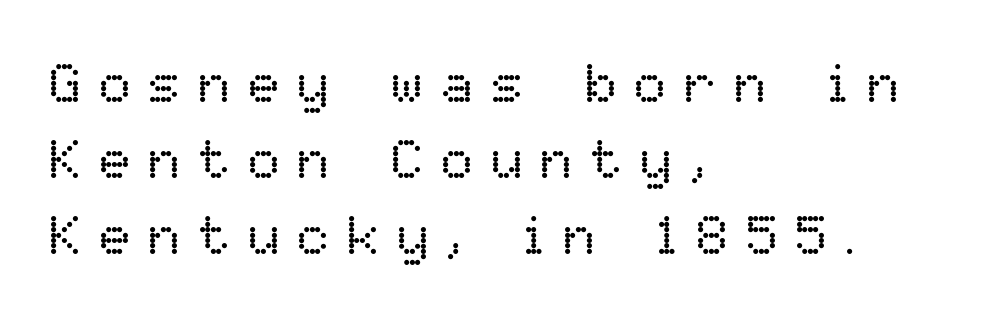
The image shows 54 px regular-weight type, upright; set left-aligned, normal line spacing (1.41x), unusually wide letter spacing (+0.32 em), not underlined; low stroke contrast and a medium x-height.
